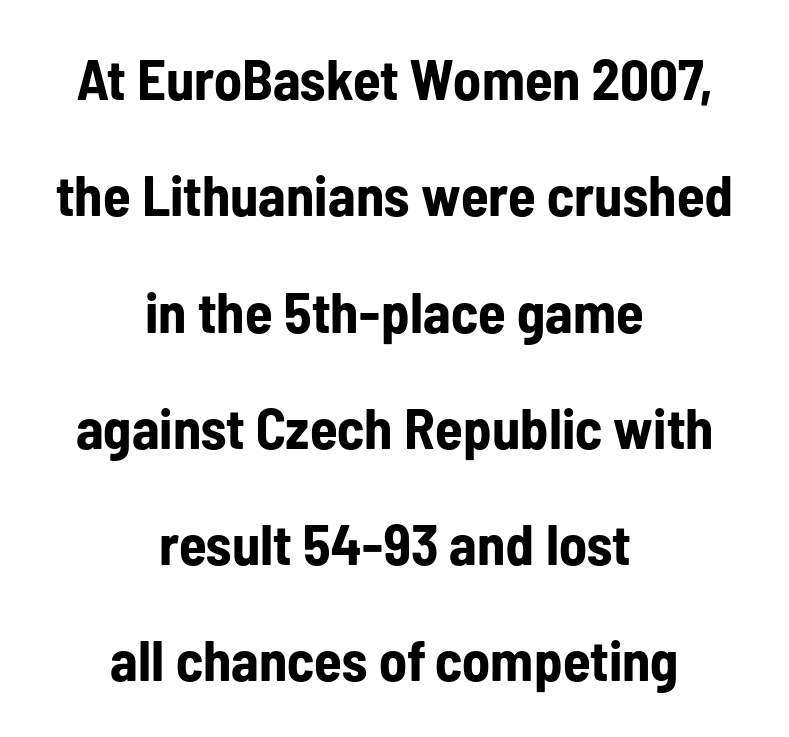
Q: Is the text bold? A: Yes.
Q: Is the text italic (slanted)? A: No, it is upright.
Q: Is the typeface a serif or a sans-serif typeface? A: Sans-serif.
Q: Is the text underlined? A: No.
Q: How is the paragraph aligned? A: Centered.
Q: Is the spacing between letters normal or unusually wide? A: Normal.
Q: Is the spacing between lines tight, normal or loose? A: Loose.
Q: Width (condensed, normal, or wide)? A: Condensed.
Q: Stroke contrast? A: Low.
Q: x-height? A: Medium.
Q: Monospaced? A: No.
